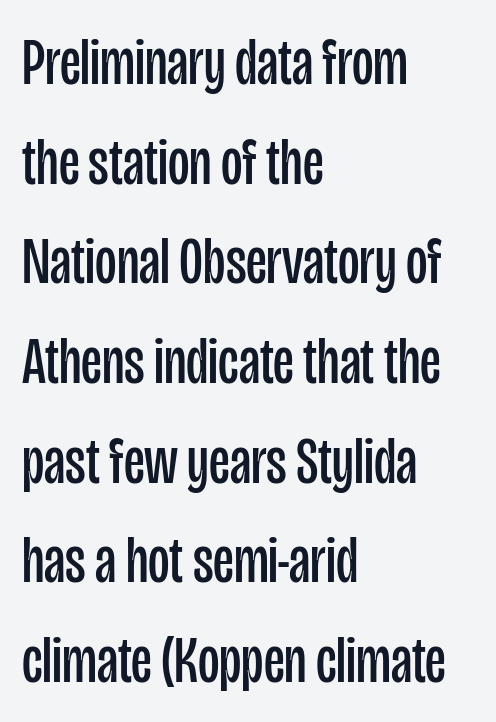
{"serif": "no", "italic": "no", "bold": "no", "weight": "regular", "width": "condensed", "stroke_contrast": "low", "x_height": "large", "monospaced": "no", "underline": "no", "align": "left", "line_spacing": "normal", "line_spacing_ratio": 1.51, "letter_spacing": "normal", "letter_spacing_em": 0.0, "glyph_px": 66}
